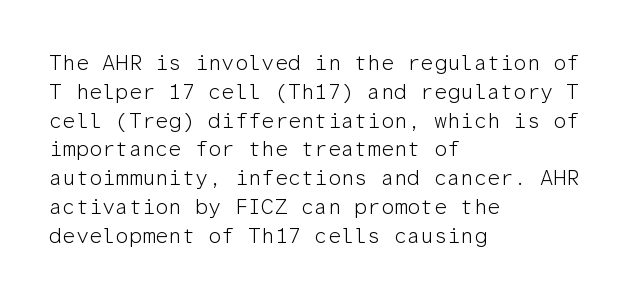
{"italic": "no", "bold": "no", "underline": "no", "align": "left", "line_spacing": "normal", "line_spacing_ratio": 1.37, "letter_spacing": "normal", "letter_spacing_em": 0.0, "glyph_px": 21}
